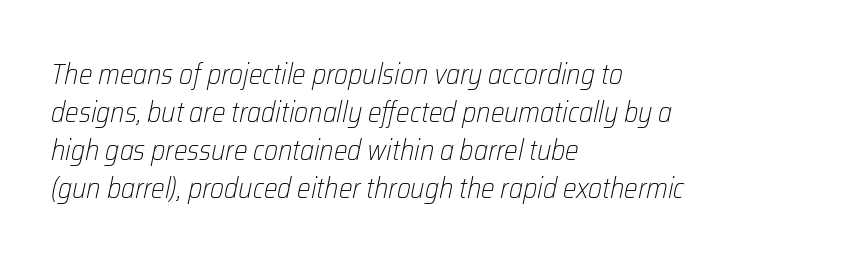
Check the space under the baseline: it is left empty. These lines are set flush left with a ragged right edge. Interline gaps are of average width in this sample. Nobody touched the tracking dial on this one. A typesetter would call this proportional, since set widths differ per character. Nothing heavy about these letters — not bold at all.
